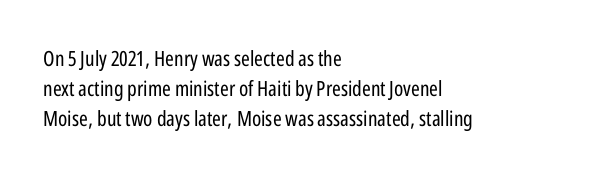
{"italic": "no", "bold": "no", "underline": "no", "align": "left", "line_spacing": "normal", "line_spacing_ratio": 1.44, "letter_spacing": "normal", "letter_spacing_em": 0.0, "glyph_px": 21}
